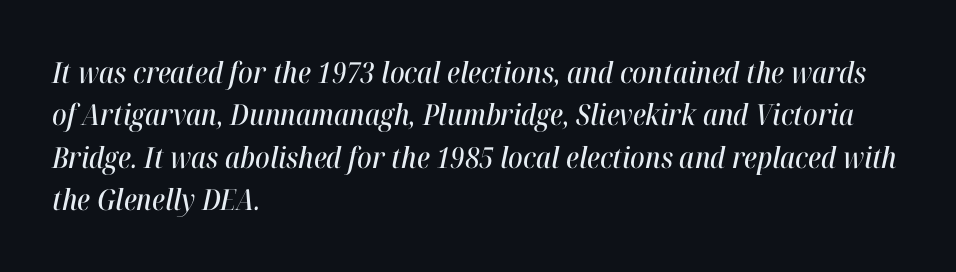
Q: Is the text italic (slanted)? A: Yes, it leans right by about 12 degrees.
Q: Is the text underlined? A: No.
Q: How is the paragraph aligned? A: Left-aligned.
Q: Is the spacing between letters normal or unusually wide? A: Normal.
Q: Is the spacing between lines tight, normal or loose? A: Normal.
Q: Width (condensed, normal, or wide)? A: Condensed.
Q: Stroke contrast? A: High.
Q: x-height? A: Medium.
Q: Monospaced? A: No.
